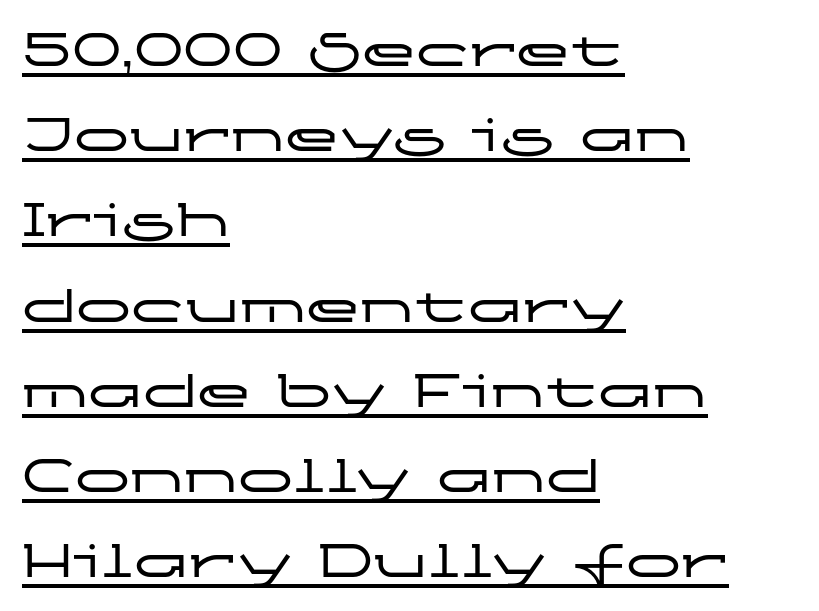
The image shows 55 px wide sans-serif type, upright; set left-aligned, normal line spacing (1.55x), normal letter spacing, underlined; low stroke contrast and a medium x-height.
